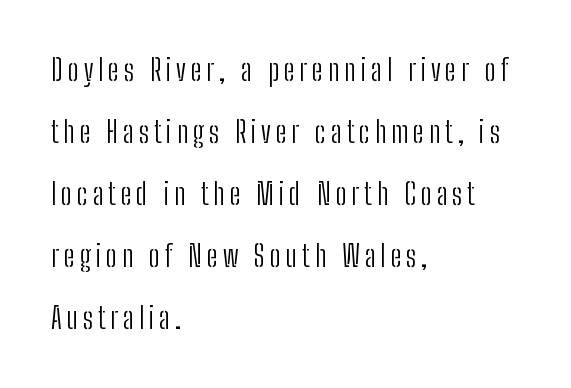
{"serif": "no", "italic": "no", "bold": "no", "weight": "light", "width": "condensed", "stroke_contrast": "low", "x_height": "medium", "monospaced": "no", "underline": "no", "align": "left", "line_spacing": "loose", "line_spacing_ratio": 2.07, "glyph_px": 30}
